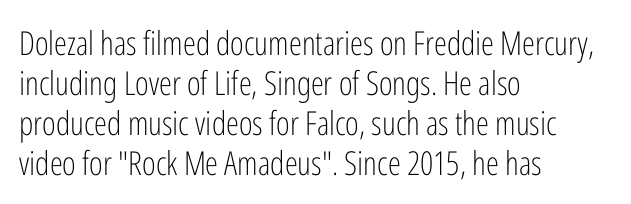
Q: Is the text bold? A: No.
Q: Is the text italic (slanted)? A: No, it is upright.
Q: Is the typeface a serif or a sans-serif typeface? A: Sans-serif.
Q: Is the text underlined? A: No.
Q: How is the paragraph aligned? A: Left-aligned.
Q: Is the spacing between letters normal or unusually wide? A: Normal.
Q: Width (condensed, normal, or wide)? A: Condensed.
Q: Stroke contrast? A: Low.
Q: x-height? A: Medium.
Q: Monospaced? A: No.
